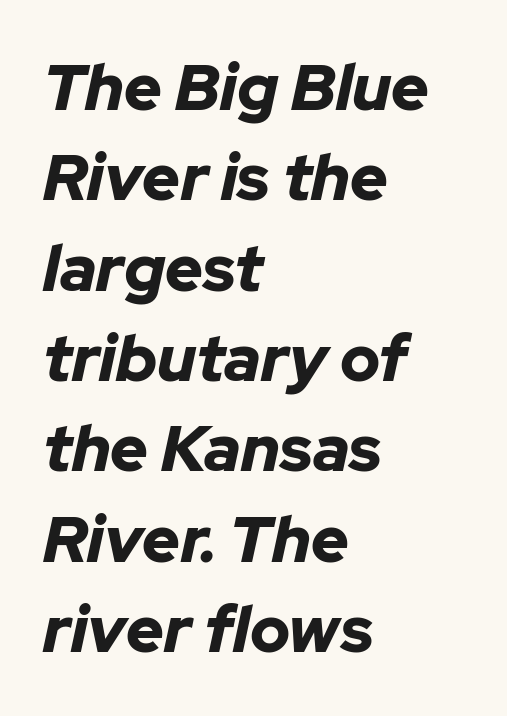
Unmarked baselines from the first word to the last. Is this a fixed-width face? No — the glyphs have proportional, varying widths. Leftover space on each line is placed entirely after the last word. Is there much room between lines? A standard amount, neither cramped nor airy. Summary of weight: heavy, a full bold. Students, note that the glyphs here touch the page at normal intervals.
